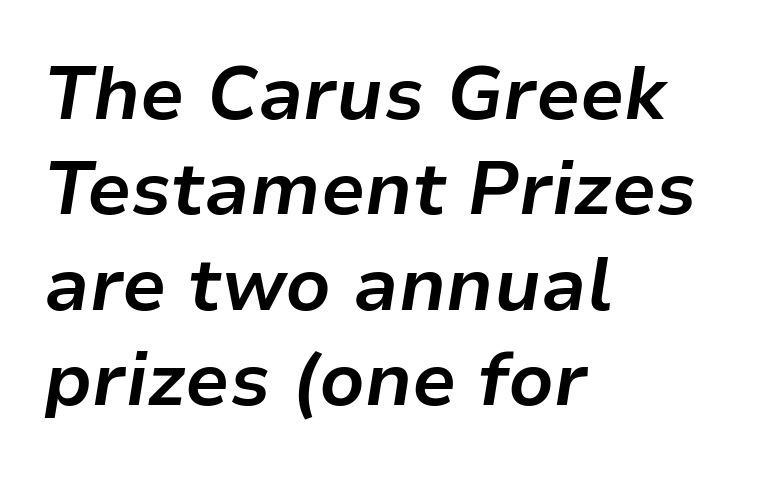
{"italic": "yes", "lean": "right", "slant_degrees": 9, "bold": "yes", "weight": "bold", "width": "normal", "stroke_contrast": "low", "x_height": "medium", "monospaced": "no", "underline": "no", "align": "left", "line_spacing": "normal", "line_spacing_ratio": 1.29, "letter_spacing": "normal", "letter_spacing_em": 0.0, "glyph_px": 74}
